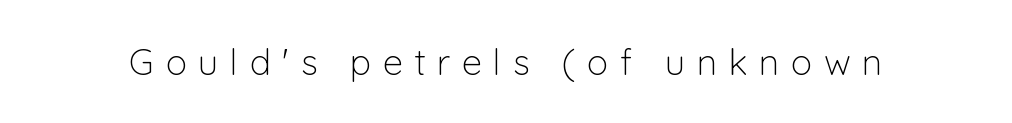
The image shows 36 px light sans-serif type, upright; set unusually wide letter spacing (+0.32 em), not underlined; low stroke contrast and a medium x-height.
